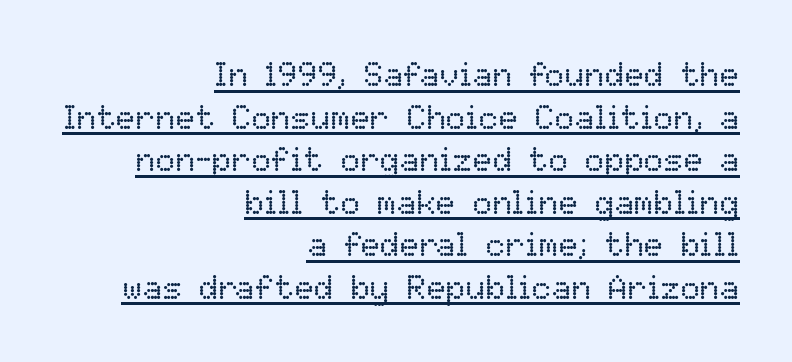
{"italic": "no", "bold": "no", "weight": "regular", "width": "normal", "stroke_contrast": "low", "x_height": "medium", "monospaced": "no", "underline": "yes", "align": "right", "line_spacing": "normal", "line_spacing_ratio": 1.29, "letter_spacing": "normal", "letter_spacing_em": 0.0, "glyph_px": 33}
